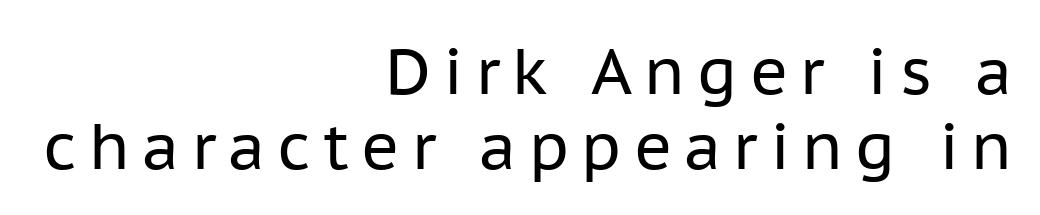
The space directly below the letters is spotless. Spacing verdict: proportional, widths tailored to each character. The text block is weighted toward the right margin, trailing off unevenly leftward. A typesetter would label this face a sans. Posture: vertical. Heaviness? Minimal to ordinary, like unemphasized prose.
